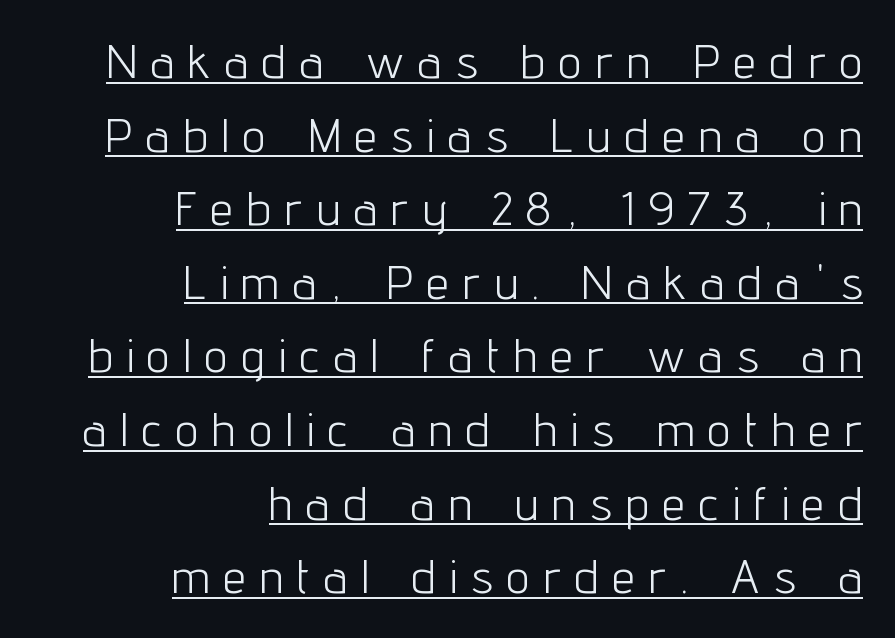
{"serif": "no", "italic": "no", "bold": "no", "weight": "light", "width": "condensed", "stroke_contrast": "low", "x_height": "medium", "monospaced": "no", "underline": "yes", "align": "right", "line_spacing": "normal", "line_spacing_ratio": 1.6, "letter_spacing": "wide", "letter_spacing_em": 0.32, "glyph_px": 46}
